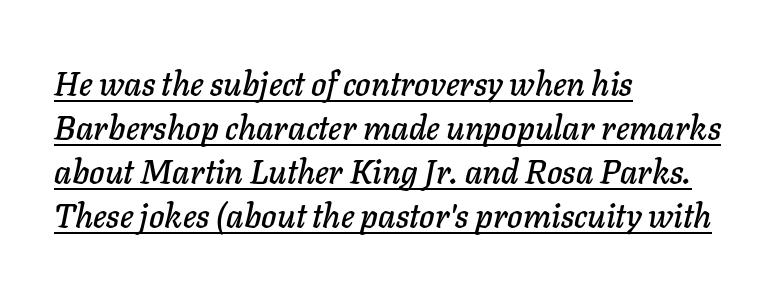
Q: Is the text italic (slanted)? A: Yes, it leans right by about 11 degrees.
Q: Is the text underlined? A: Yes.
Q: How is the paragraph aligned? A: Left-aligned.
Q: Is the spacing between letters normal or unusually wide? A: Normal.
Q: Is the spacing between lines tight, normal or loose? A: Normal.
Q: Width (condensed, normal, or wide)? A: Normal.
Q: Stroke contrast? A: Low.
Q: x-height? A: Medium.
Q: Monospaced? A: No.
